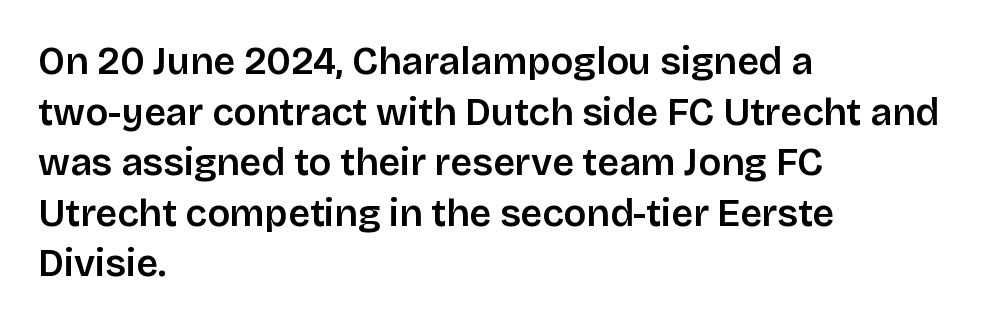
Leading: standard. Glyph-to-glyph distance matches everyday printed text. A bare baseline throughout the passage. Serifs: no, the terminals of the letterforms are clean.
